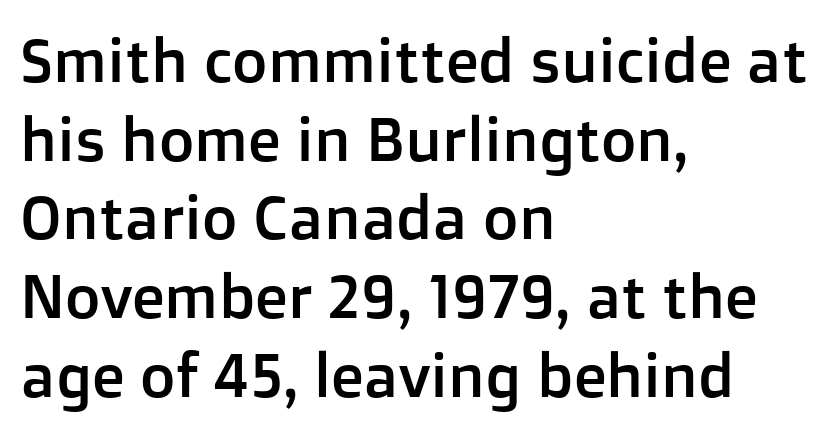
The image shows 61 px sans-serif type, upright; set left-aligned, normal line spacing (1.29x), normal letter spacing, not underlined; low stroke contrast and a medium x-height.
